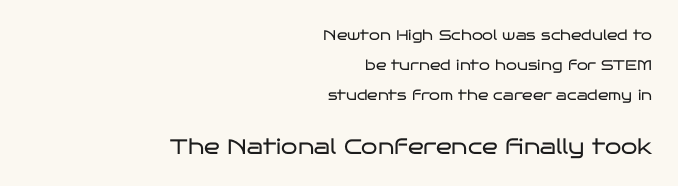
Q: Is the text bold? A: No.
Q: Is the text italic (slanted)? A: No, it is upright.
Q: Is the text underlined? A: No.
Q: How is the paragraph aligned? A: Right-aligned.
Q: Is the spacing between letters normal or unusually wide? A: Normal.
Q: Is the spacing between lines tight, normal or loose? A: Loose.
Q: Which block of text is set in a larger size, the first (top) or the second (bottom)? A: The second (bottom) one.
